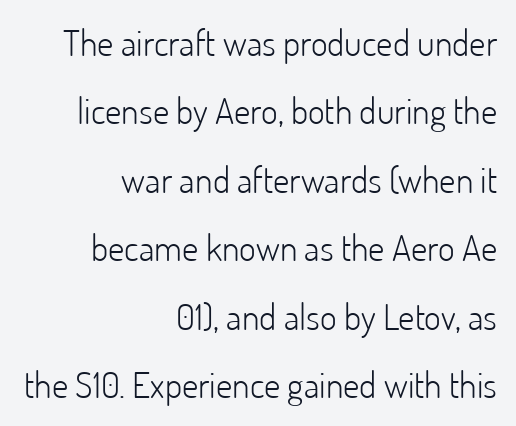
{"serif": "no", "italic": "no", "bold": "no", "weight": "light", "width": "normal", "stroke_contrast": "low", "x_height": "small", "monospaced": "no", "underline": "no", "align": "right", "line_spacing": "loose", "line_spacing_ratio": 1.9, "letter_spacing": "normal", "letter_spacing_em": 0.0, "glyph_px": 36}
